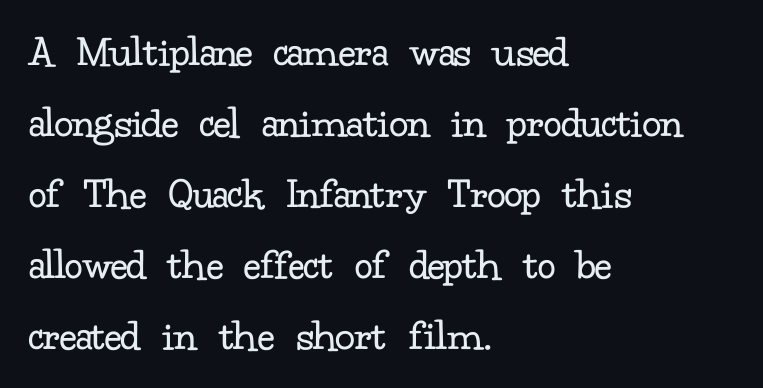
{"serif": "yes", "italic": "no", "bold": "no", "weight": "regular", "width": "normal", "stroke_contrast": "low", "x_height": "small", "monospaced": "no", "underline": "no", "align": "left", "line_spacing": "normal", "line_spacing_ratio": 1.58, "letter_spacing": "normal", "letter_spacing_em": 0.0, "glyph_px": 45}
